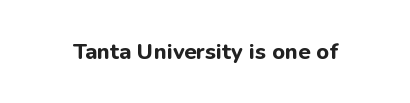
{"italic": "no", "bold": "yes", "underline": "no", "letter_spacing": "normal", "letter_spacing_em": 0.0, "glyph_px": 22}
